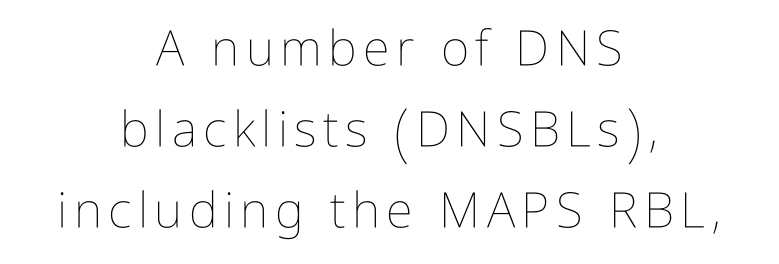
The typesetter chose a symmetrical, centered arrangement here. Unlike italic type, these characters show no tilt at all. These lines sit exactly where default settings would place them. The strokes carry an ordinary text weight at most. The space beneath each line is pristine and unruled. This sample has the flowing, uneven cadence of proportional lettering.
